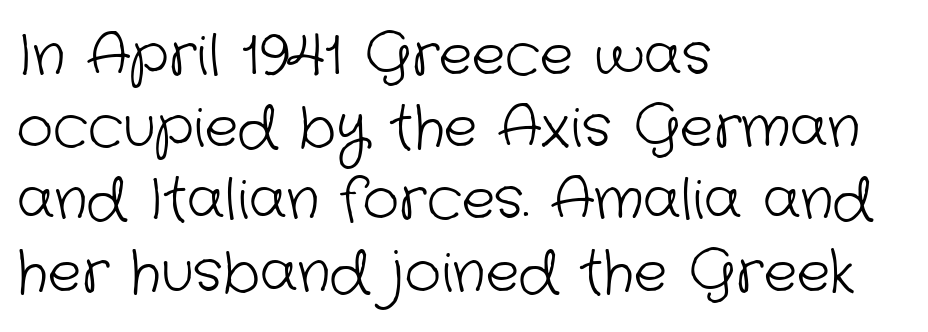
The image shows 56 px light sans-serif type; set left-aligned, normal line spacing (1.29x), normal letter spacing, not underlined; low stroke contrast and a medium x-height.
